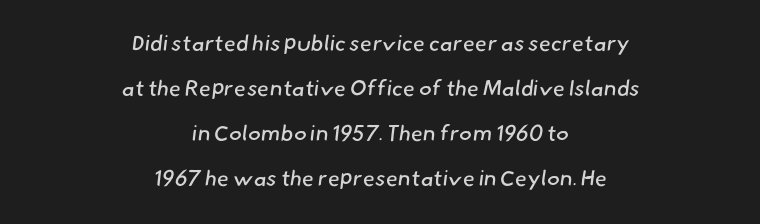
{"bold": "no", "underline": "no", "align": "center", "line_spacing": "loose", "line_spacing_ratio": 2.04, "letter_spacing": "normal", "letter_spacing_em": 0.0, "glyph_px": 22}
